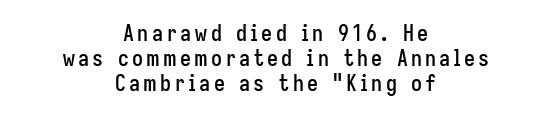
In terms of posture, this sample is upright. These lines huddle together more closely than default settings would place them. This sample is center-justified, so both line endings float freely. The baseline area is clear.
